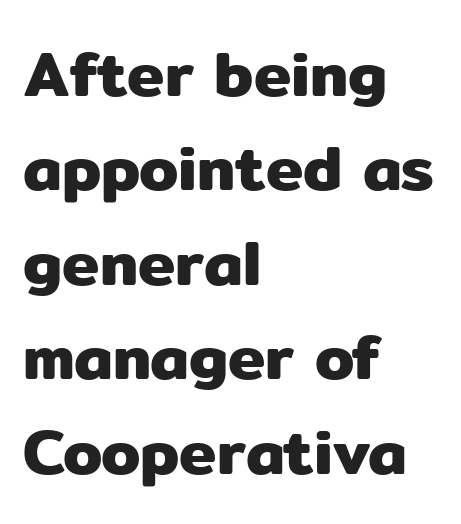
{"serif": "no", "italic": "no", "width": "normal", "stroke_contrast": "low", "x_height": "medium", "monospaced": "no", "underline": "no", "align": "left", "line_spacing": "normal", "line_spacing_ratio": 1.5, "letter_spacing": "normal", "letter_spacing_em": 0.0, "glyph_px": 63}
